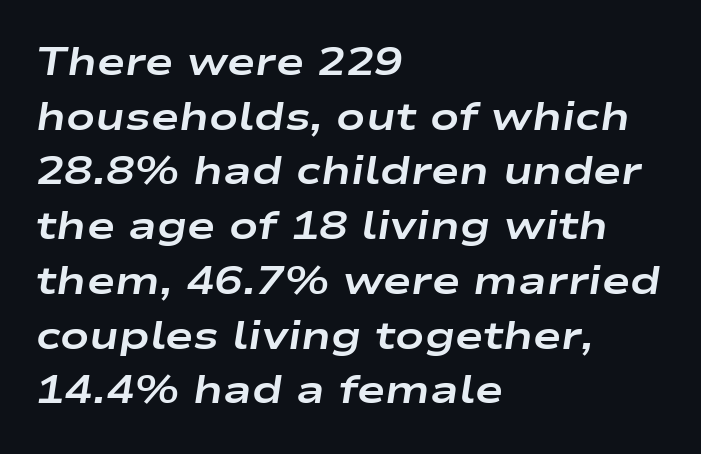
The image shows 38 px bold, wide type, italic (leaning right); set left-aligned, normal line spacing (1.44x), normal letter spacing, not underlined; low stroke contrast and a medium x-height.
